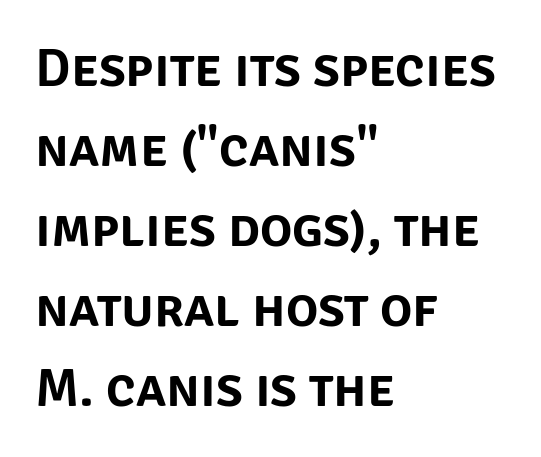
Q: Is the text italic (slanted)? A: No, it is upright.
Q: Is the typeface a serif or a sans-serif typeface? A: Sans-serif.
Q: Is the text underlined? A: No.
Q: How is the paragraph aligned? A: Left-aligned.
Q: Is the spacing between letters normal or unusually wide? A: Normal.
Q: Is the spacing between lines tight, normal or loose? A: Normal.
Q: Width (condensed, normal, or wide)? A: Normal.
Q: Stroke contrast? A: Low.
Q: x-height? A: Large.
Q: Monospaced? A: No.
